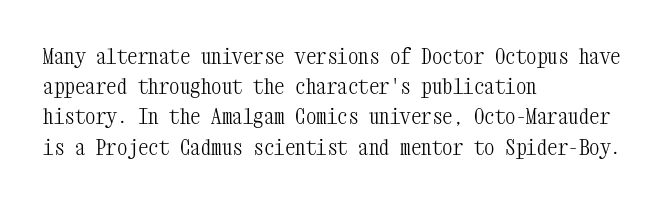
Regarding leading, the lines here are spaced in the standard way. Underline: absent. A classic flush-left, rag-right setting is used for this passage. Every character sits straight up, as roman type does.
